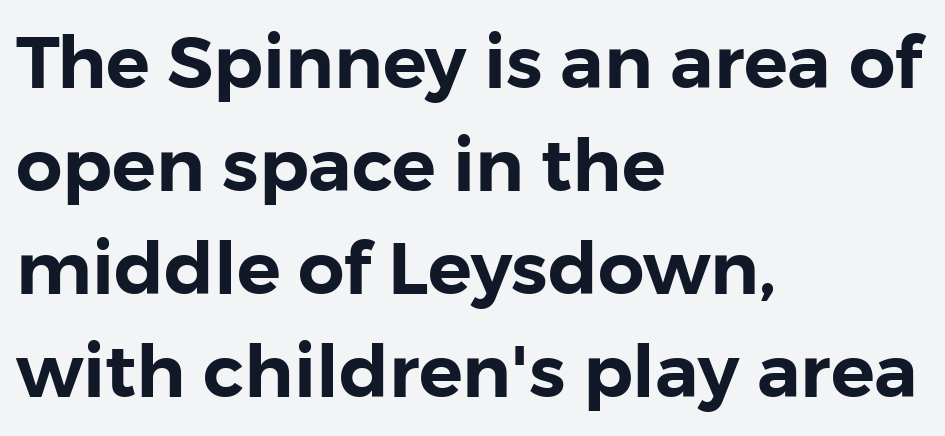
{"serif": "no", "italic": "no", "width": "normal", "stroke_contrast": "low", "x_height": "medium", "monospaced": "no", "underline": "no", "align": "left", "line_spacing": "normal", "line_spacing_ratio": 1.41, "letter_spacing": "normal", "letter_spacing_em": 0.0, "glyph_px": 73}
